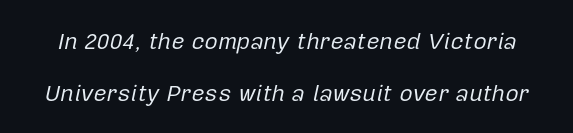
Each word holds together tightly as a unit, with standard inter-letter gaps. This sample trades compactness for vertical openness between lines. Descenders are the only things crossing below the line. The typesetting does not lean heavy: it is not bold. Italic: yes, the glyphs are oblique.
